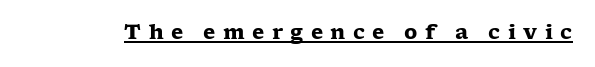
{"italic": "no", "bold": "yes", "underline": "yes", "letter_spacing": "wide", "letter_spacing_em": 0.37, "glyph_px": 20}
